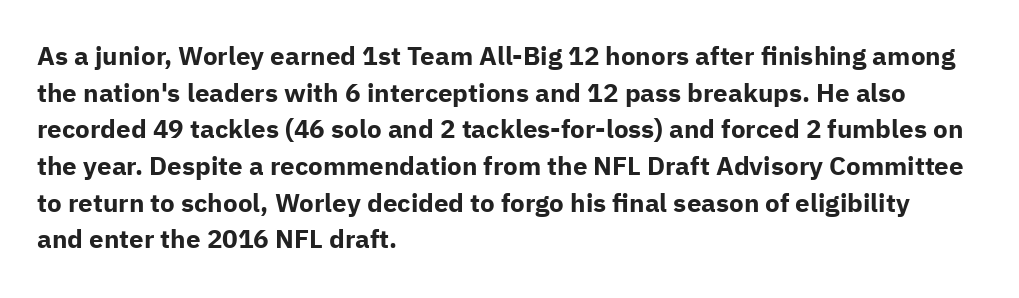
{"italic": "no", "bold": "yes", "underline": "no", "align": "left", "line_spacing": "normal", "line_spacing_ratio": 1.41, "letter_spacing": "normal", "letter_spacing_em": 0.0, "glyph_px": 26}
